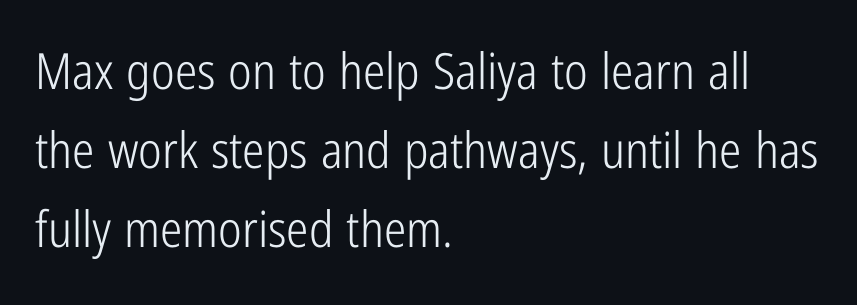
Notice how the passage keeps a crisp vertical edge on the left only. Look at the bottom of the vertical strokes: they stop flat, with no serifs. Quick note: interline space is typical. Each row of text sits above clean, open space. Looks like regular typesetting: each glyph gets only the width it needs. A typesetter would mark this as roman, not italic.
